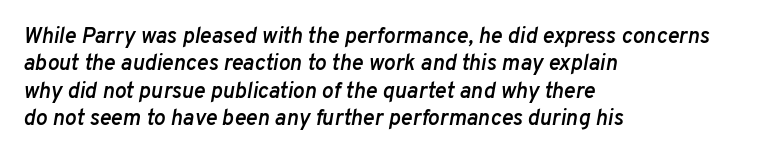
{"italic": "yes", "lean": "right", "slant_degrees": 10, "bold": "semi", "underline": "no", "align": "left", "line_spacing": "normal", "line_spacing_ratio": 1.25, "letter_spacing": "normal", "letter_spacing_em": 0.0, "glyph_px": 22}
